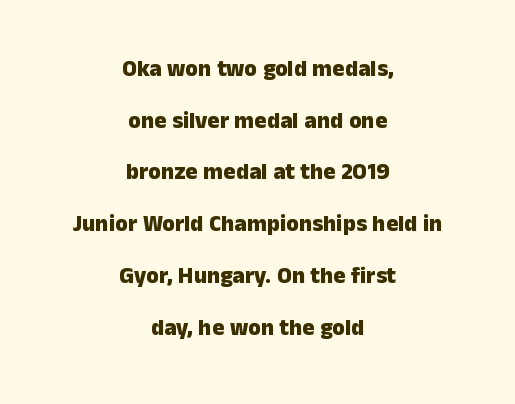
Just letters on the line, the space beneath them empty. Horizontal alignment here is central, giving a formal, balanced look. The glyphs have the mass of a bold cut. Characters follow at the spacing the type designer built in.
